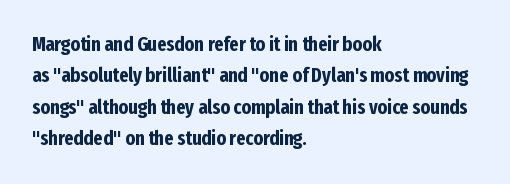
{"italic": "no", "bold": "yes", "underline": "no", "align": "left", "line_spacing": "normal", "line_spacing_ratio": 1.57, "letter_spacing": "normal", "letter_spacing_em": 0.0, "glyph_px": 20}
